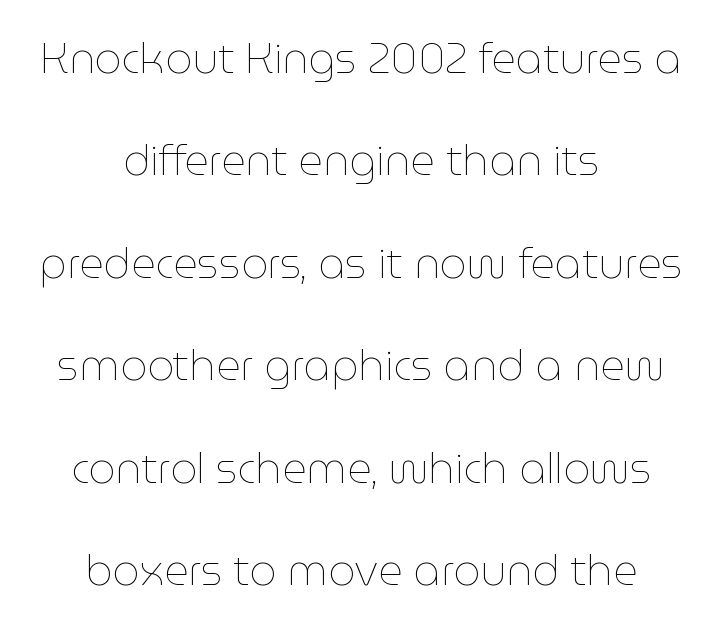
The face used here is proportionally spaced, like ordinary book or web type. Baseline-to-baseline distance is far greater than the letter height. Posture: straight, roman, zero tilt. The paragraph shown floats in the horizontal middle.
